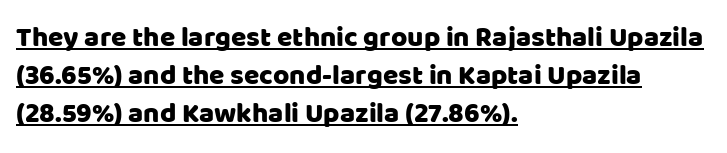
The image shows 28 px sans-serif type, upright; set left-aligned, normal line spacing (1.35x), normal letter spacing, underlined; low stroke contrast and a large x-height.
